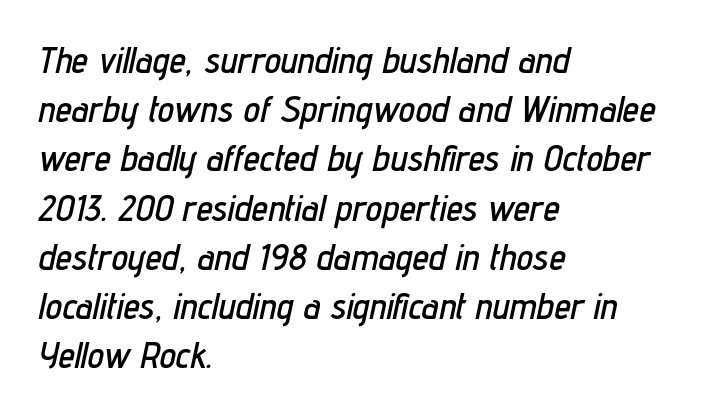
{"italic": "yes", "lean": "right", "slant_degrees": 12, "width": "condensed", "stroke_contrast": "low", "x_height": "medium", "monospaced": "no", "underline": "no", "align": "left", "line_spacing": "normal", "line_spacing_ratio": 1.33, "letter_spacing": "normal", "letter_spacing_em": 0.0, "glyph_px": 37}
